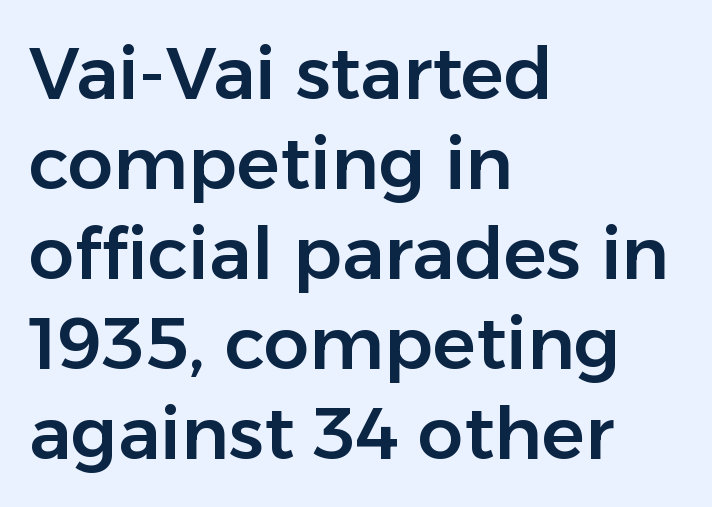
{"serif": "no", "italic": "no", "width": "normal", "stroke_contrast": "low", "x_height": "medium", "monospaced": "no", "underline": "no", "align": "left", "line_spacing": "normal", "line_spacing_ratio": 1.25, "letter_spacing": "normal", "letter_spacing_em": 0.0, "glyph_px": 72}
